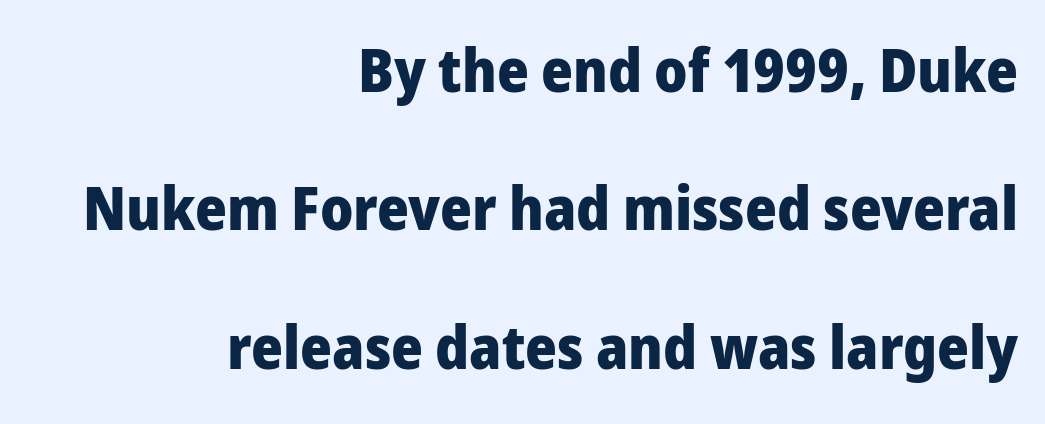
{"serif": "no", "italic": "no", "bold": "yes", "weight": "heavy", "width": "normal", "stroke_contrast": "low", "x_height": "medium", "monospaced": "no", "underline": "no", "align": "right", "line_spacing": "loose", "line_spacing_ratio": 2.27, "letter_spacing": "normal", "letter_spacing_em": 0.0, "glyph_px": 61}
